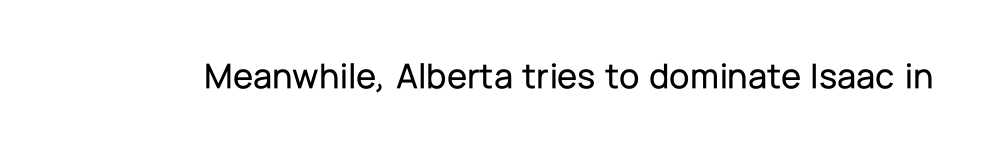
Spacing between characters is what you'd get straight out of the box. Just letters on the line, the space beneath them empty. This rendering employs a face without finishing strokes, i.e., a sans-serif. Each letter keeps its own natural width here, so spacing adapts to shape. Quick note: not italic, upright.
